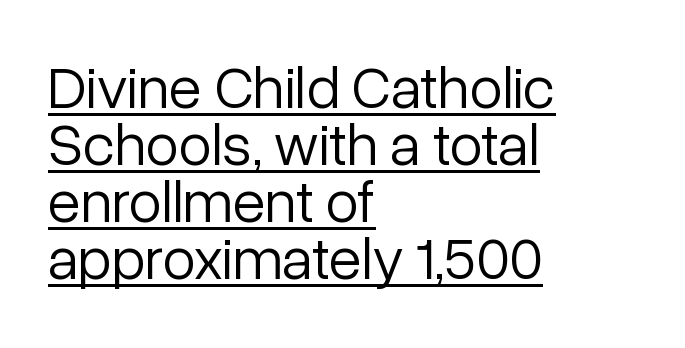
The image shows 60 px light sans-serif type, upright; set left-aligned, tight line spacing (0.95x), normal letter spacing, underlined; low stroke contrast and a medium x-height.
